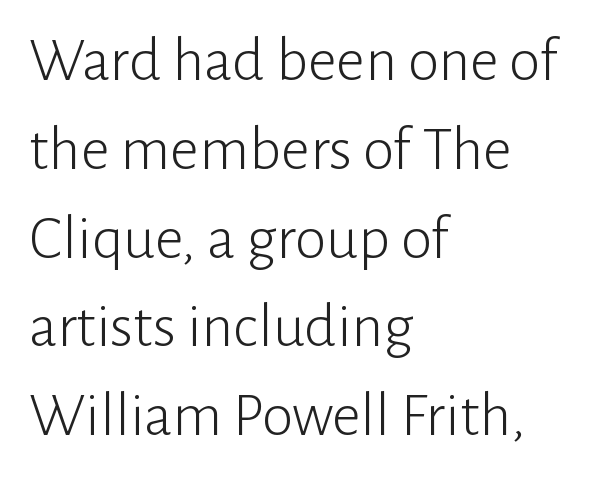
{"serif": "no", "italic": "no", "bold": "no", "weight": "light", "width": "normal", "stroke_contrast": "low", "x_height": "medium", "monospaced": "no", "underline": "no", "align": "left", "line_spacing": "normal", "line_spacing_ratio": 1.41, "letter_spacing": "normal", "letter_spacing_em": 0.0, "glyph_px": 63}
